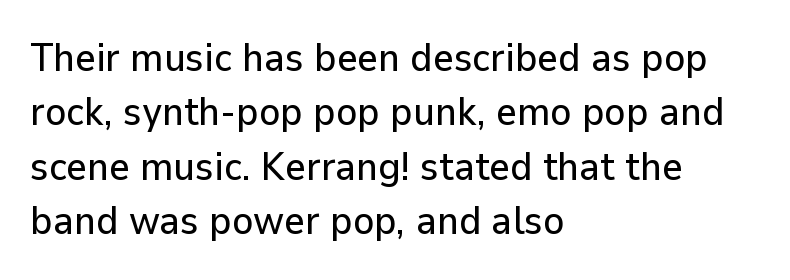
The letters carry no serifs — their stems end cleanly without finishing strokes. Decoration check: the copy has no underline. The designer left line spacing at the default. You could call the tracking neutral — neither tight nor loose.
